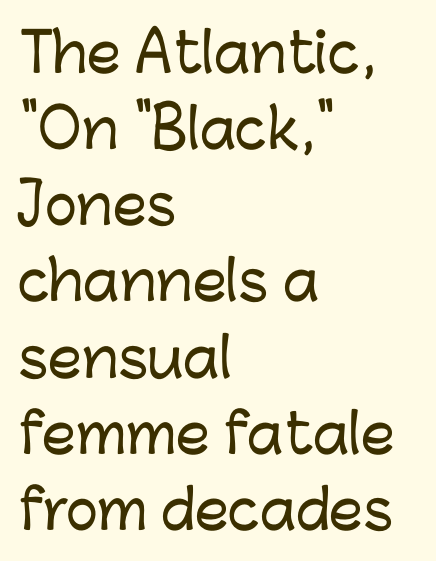
The image shows 54 px sans-serif type, upright; set left-aligned, normal line spacing (1.41x), normal letter spacing, not underlined; low stroke contrast and a medium x-height.
